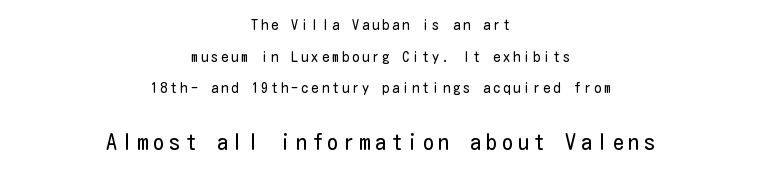
Q: Is the text bold? A: No.
Q: Is the text italic (slanted)? A: No, it is upright.
Q: Is the text underlined? A: No.
Q: How is the paragraph aligned? A: Centered.
Q: Is the spacing between letters normal or unusually wide? A: Unusually wide.
Q: Is the spacing between lines tight, normal or loose? A: Loose.
Q: Which block of text is set in a larger size, the first (top) or the second (bottom)? A: The second (bottom) one.
